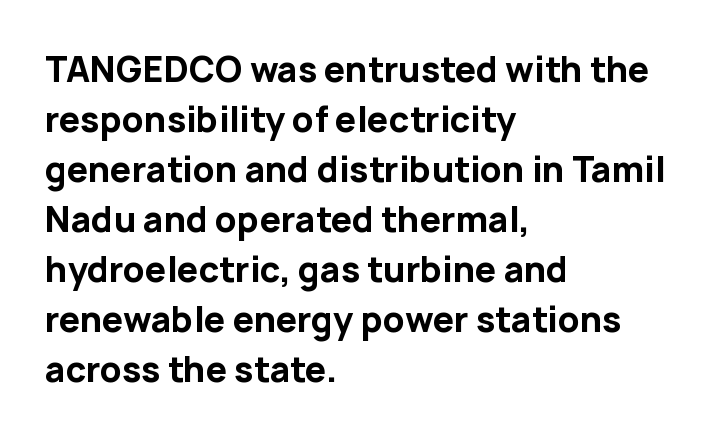
{"serif": "no", "italic": "no", "bold": "yes", "weight": "bold", "width": "normal", "stroke_contrast": "low", "x_height": "medium", "monospaced": "no", "underline": "no", "align": "left", "line_spacing": "normal", "line_spacing_ratio": 1.47, "letter_spacing": "normal", "letter_spacing_em": 0.0, "glyph_px": 34}
